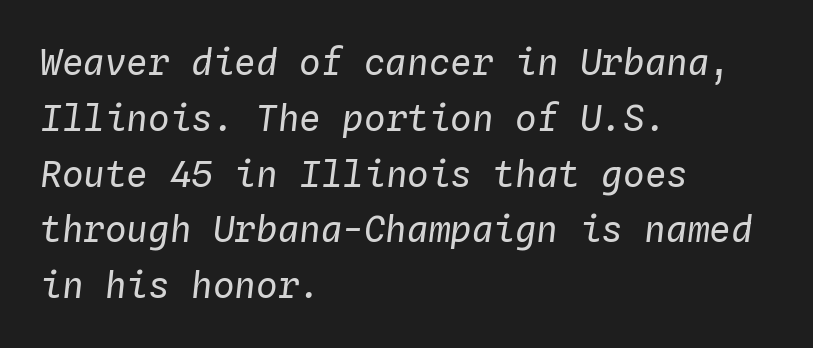
Q: Is the text bold? A: No.
Q: Is the text italic (slanted)? A: Yes, it leans right by about 4 degrees.
Q: Is the text underlined? A: No.
Q: How is the paragraph aligned? A: Left-aligned.
Q: Is the spacing between letters normal or unusually wide? A: Normal.
Q: Is the spacing between lines tight, normal or loose? A: Normal.
Q: Width (condensed, normal, or wide)? A: Normal.
Q: Stroke contrast? A: Low.
Q: x-height? A: Medium.
Q: Monospaced? A: Yes.
